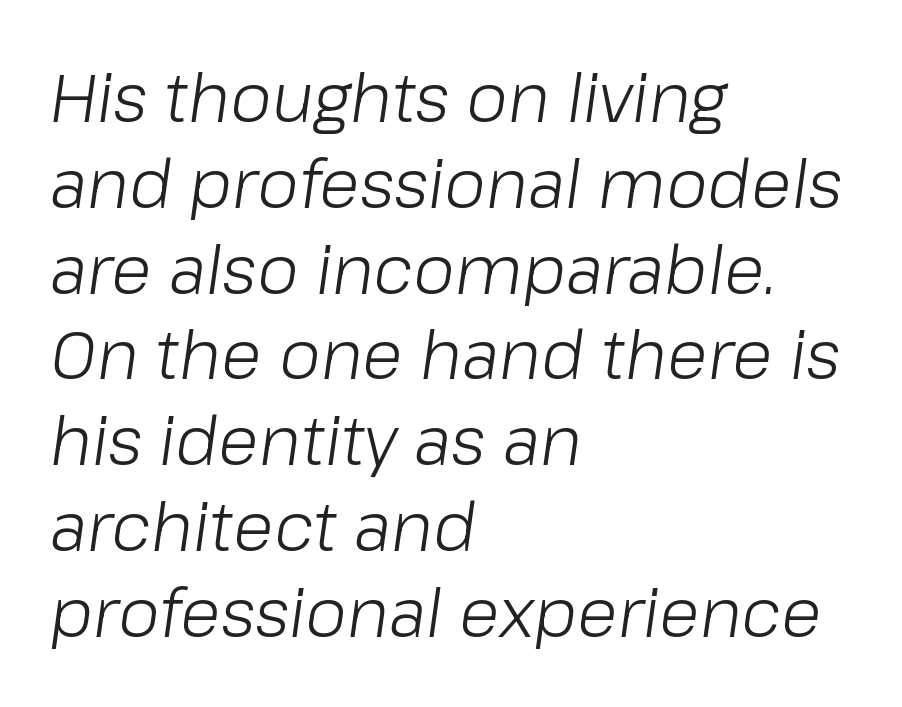
The image shows 67 px light type, italic (leaning right); set left-aligned, normal line spacing (1.28x), normal letter spacing, not underlined; low stroke contrast and a medium x-height.
